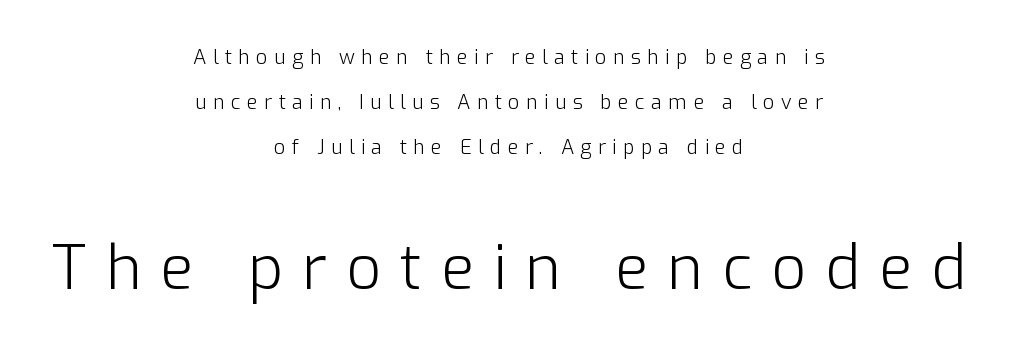
The paragraph shown floats in the horizontal middle. Nobody drew a line under any word here. Serifs: no, the terminals of the letterforms are clean. The weight tops out at a normal text grade.
